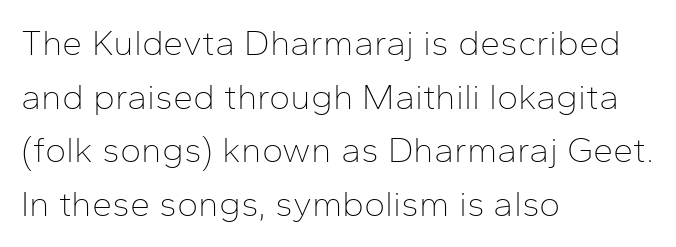
Q: Is the text bold? A: No.
Q: Is the text italic (slanted)? A: No, it is upright.
Q: Is the typeface a serif or a sans-serif typeface? A: Sans-serif.
Q: Is the text underlined? A: No.
Q: How is the paragraph aligned? A: Left-aligned.
Q: Is the spacing between letters normal or unusually wide? A: Normal.
Q: Is the spacing between lines tight, normal or loose? A: Normal.
Q: Width (condensed, normal, or wide)? A: Normal.
Q: Stroke contrast? A: Low.
Q: x-height? A: Medium.
Q: Monospaced? A: No.
